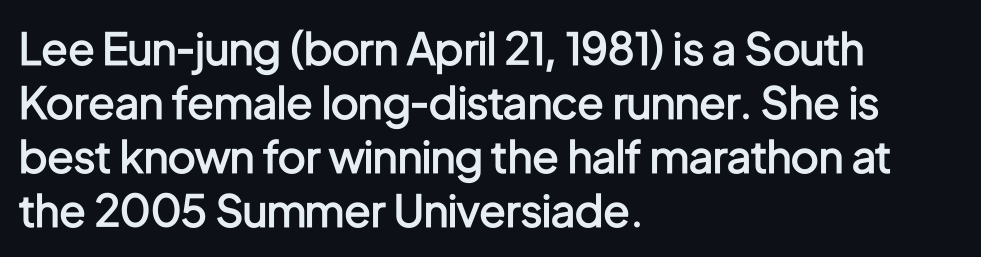
Q: Is the text bold? A: Semi-bold.
Q: Is the text italic (slanted)? A: No, it is upright.
Q: Is the typeface a serif or a sans-serif typeface? A: Sans-serif.
Q: Is the text underlined? A: No.
Q: How is the paragraph aligned? A: Left-aligned.
Q: Is the spacing between letters normal or unusually wide? A: Normal.
Q: Width (condensed, normal, or wide)? A: Condensed.
Q: Stroke contrast? A: Low.
Q: x-height? A: Medium.
Q: Monospaced? A: No.
